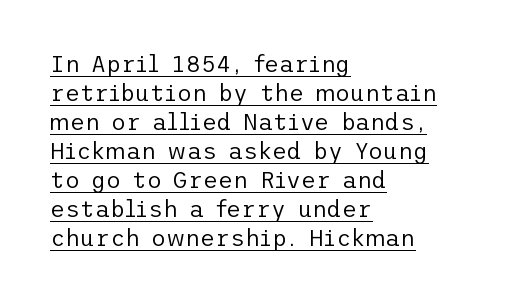
A roman cut, with each character standing at attention. The gaps between neighbouring characters are ordinary and unremarkable. These lines sit exactly where default settings would place them. Is the block centered? No — it sits flush against the left margin. Is the stroke heavy? The answer is a plain regular-or-lighter. A rule runs beneath these lines of type.
